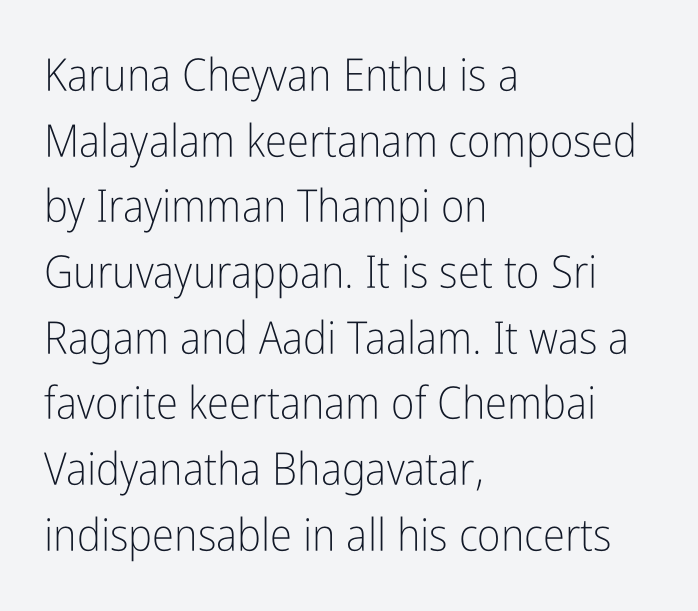
The image shows 45 px light, condensed sans-serif type, upright; set left-aligned, normal line spacing (1.46x), normal letter spacing, not underlined; low stroke contrast and a medium x-height.
